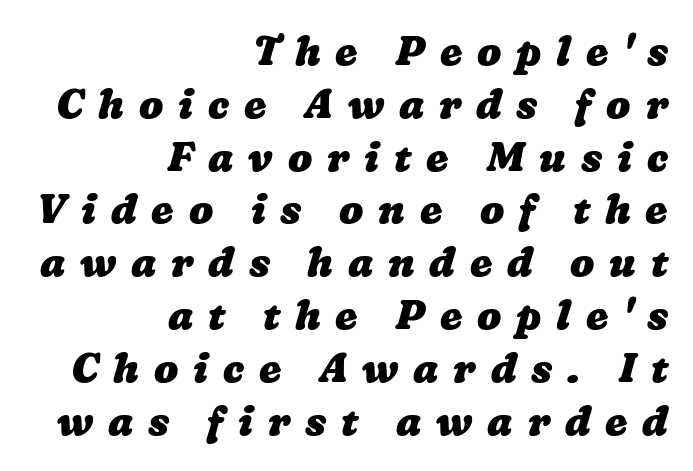
The image shows 40 px heavy, wide type; set right-aligned, normal line spacing (1.32x), unusually wide letter spacing (+0.37 em), not underlined; low stroke contrast and a medium x-height.
